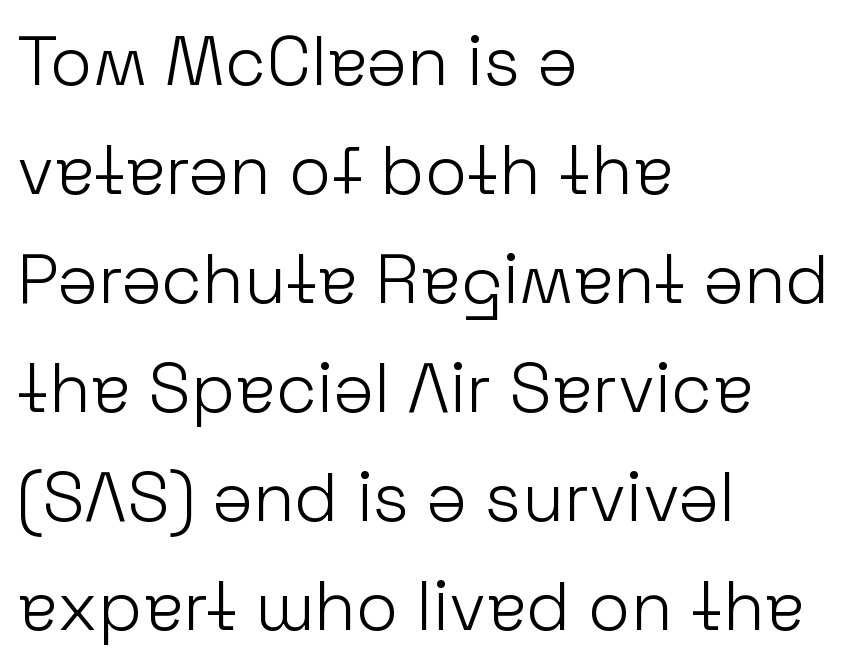
Q: Is the text bold? A: No.
Q: Is the text italic (slanted)? A: No, it is upright.
Q: Is the typeface a serif or a sans-serif typeface? A: Sans-serif.
Q: Is the text underlined? A: No.
Q: How is the paragraph aligned? A: Left-aligned.
Q: Is the spacing between letters normal or unusually wide? A: Normal.
Q: Is the spacing between lines tight, normal or loose? A: Normal.
Q: Width (condensed, normal, or wide)? A: Normal.
Q: Stroke contrast? A: Low.
Q: x-height? A: Medium.
Q: Monospaced? A: No.
